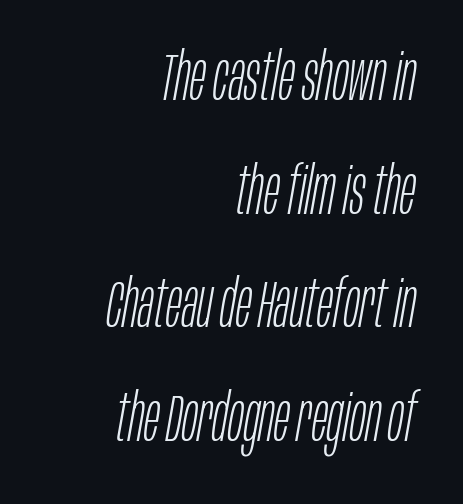
Q: Is the text bold? A: No.
Q: Is the text italic (slanted)? A: Yes, it leans right by about 10 degrees.
Q: Is the text underlined? A: No.
Q: How is the paragraph aligned? A: Right-aligned.
Q: Is the spacing between letters normal or unusually wide? A: Normal.
Q: Width (condensed, normal, or wide)? A: Condensed.
Q: Stroke contrast? A: Low.
Q: x-height? A: Large.
Q: Monospaced? A: No.
